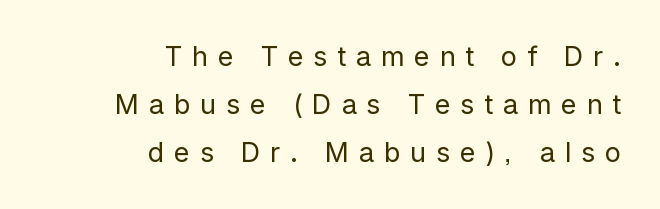
{"italic": "no", "bold": "no", "underline": "no", "align": "right", "line_spacing_ratio": 1.78, "letter_spacing": "wide", "letter_spacing_em": 0.36, "glyph_px": 27}
